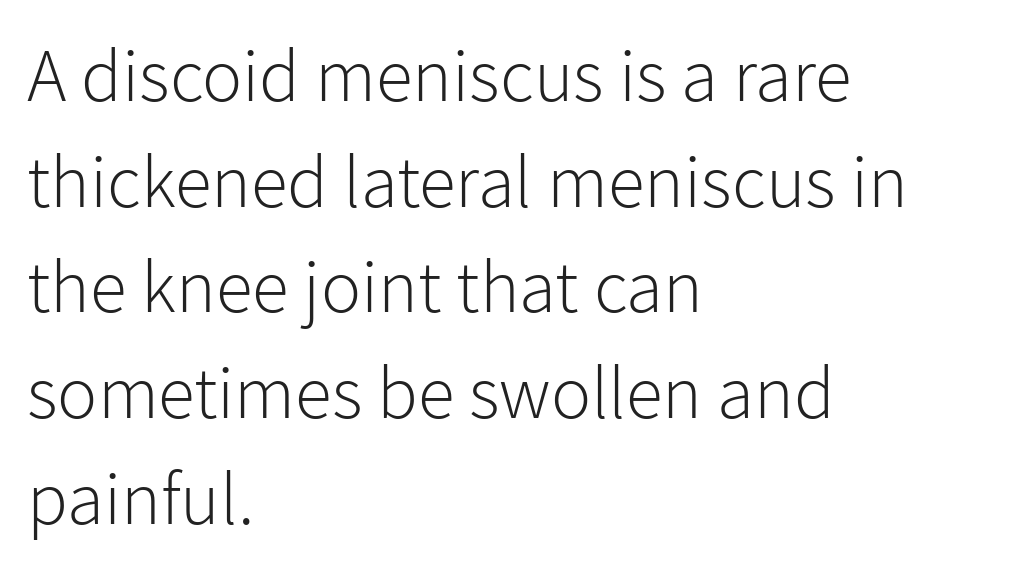
{"serif": "no", "italic": "no", "bold": "no", "weight": "light", "width": "normal", "stroke_contrast": "low", "x_height": "medium", "monospaced": "no", "underline": "no", "align": "left", "line_spacing": "normal", "line_spacing_ratio": 1.41, "letter_spacing": "normal", "letter_spacing_em": 0.0, "glyph_px": 75}
